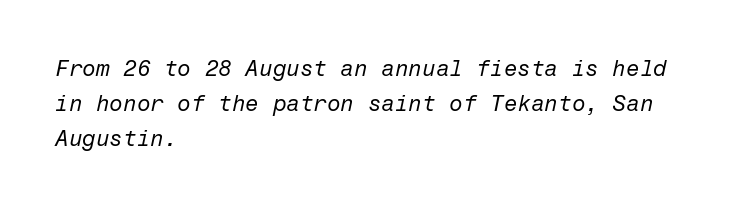
The image shows 22 px text type, italic (leaning right); set left-aligned, normal line spacing (1.58x), normal letter spacing, not underlined.
